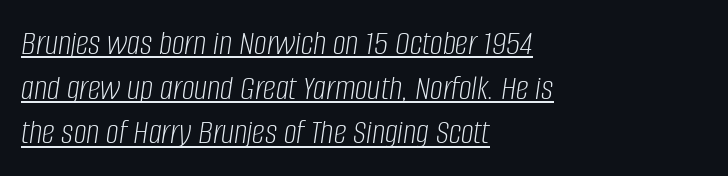
The image shows 36 px light, condensed type, italic (leaning right); set left-aligned, line spacing 1.24x, normal letter spacing, underlined; low stroke contrast and a large x-height.
